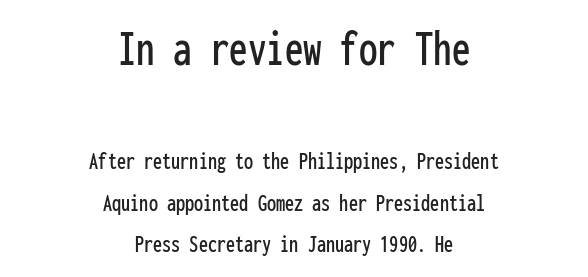
{"serif": "no", "italic": "no", "width": "condensed", "stroke_contrast": "low", "x_height": "medium", "monospaced": "yes", "underline": "no", "align": "center", "line_spacing": "normal", "line_spacing_ratio": 1.6, "letter_spacing": "normal", "letter_spacing_em": 0.0, "larger_block": "first", "size_ratio": 2.04, "glyph_px": 53}
